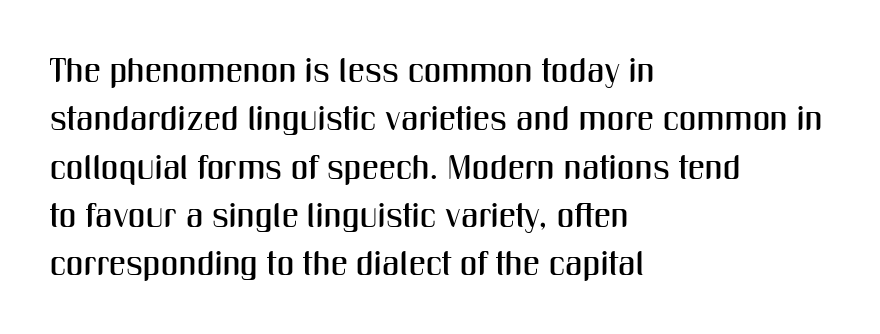
Nothing sits at the stroke ends, so this counts as sans-serif. Nobody touched the tracking dial on this one. Just letters on the line, the space beneath them empty. This block has exactly the height ordinary leading produces. The lettering stays uniformly vertical, giving the passage a roman look. The setting favours the left margin, as ordinary paragraphs usually do.
